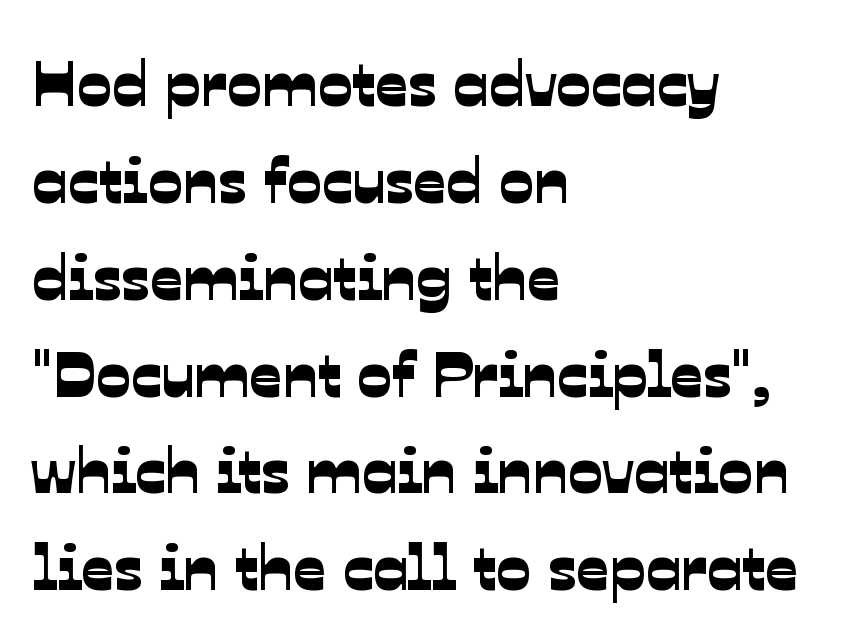
Students, note that the glyphs here touch the page at normal intervals. All the whitespace from short lines collects on the right. These lines are rendered in a variable-pitch font. Compared with typical paragraphs, the rows here are spaced about the same.
